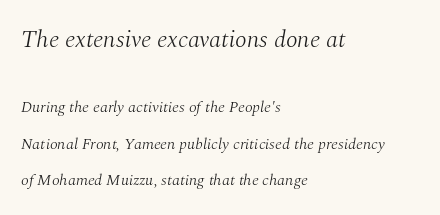
Q: Is the text bold? A: No.
Q: Is the text italic (slanted)? A: Yes, it leans right by about 10 degrees.
Q: Is the text underlined? A: No.
Q: How is the paragraph aligned? A: Left-aligned.
Q: Is the spacing between letters normal or unusually wide? A: Normal.
Q: Is the spacing between lines tight, normal or loose? A: Loose.
Q: Which block of text is set in a larger size, the first (top) or the second (bottom)? A: The first (top) one.
